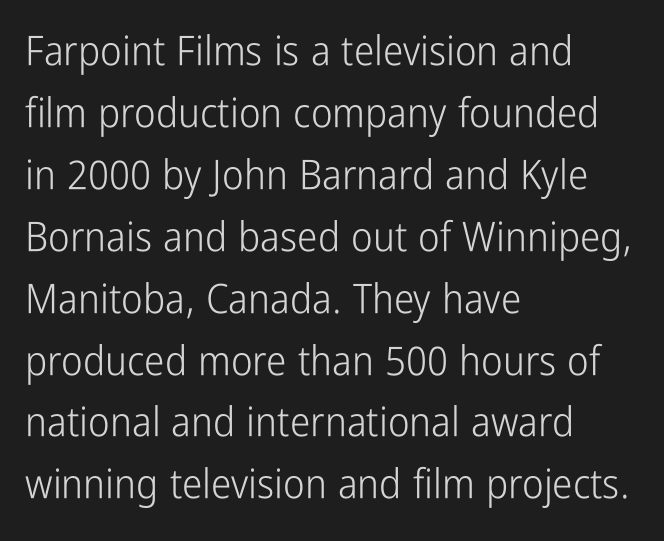
{"serif": "no", "italic": "no", "bold": "no", "weight": "light", "width": "condensed", "stroke_contrast": "low", "x_height": "medium", "monospaced": "no", "underline": "no", "align": "left", "line_spacing": "normal", "line_spacing_ratio": 1.51, "letter_spacing": "normal", "letter_spacing_em": 0.0, "glyph_px": 41}
